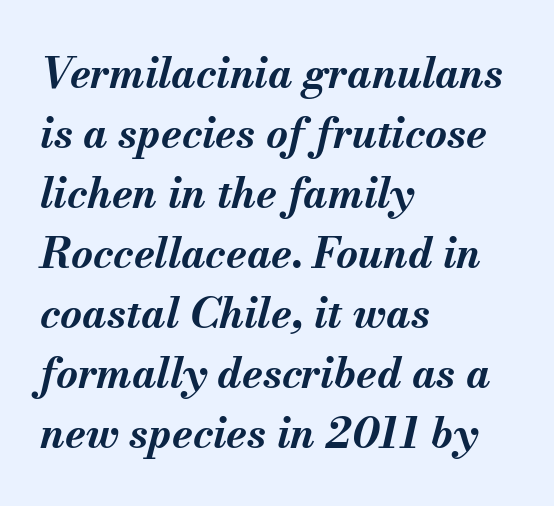
Compared with an ordinary text face, these strokes are far heavier — a full bold. The words here are not underlined. Here the designer chose a conventional face with non-uniform glyph widths. The rendering applies a slant to the glyphs. The rendering keeps characters at their native spacing. Horizontally, the lines are justified to the leading edge only.
